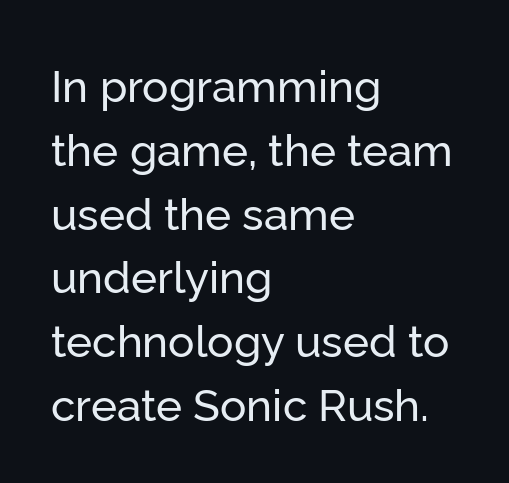
Q: Is the text italic (slanted)? A: No, it is upright.
Q: Is the typeface a serif or a sans-serif typeface? A: Sans-serif.
Q: Is the text underlined? A: No.
Q: How is the paragraph aligned? A: Left-aligned.
Q: Is the spacing between letters normal or unusually wide? A: Normal.
Q: Is the spacing between lines tight, normal or loose? A: Normal.
Q: Width (condensed, normal, or wide)? A: Normal.
Q: Stroke contrast? A: Low.
Q: x-height? A: Medium.
Q: Monospaced? A: No.
